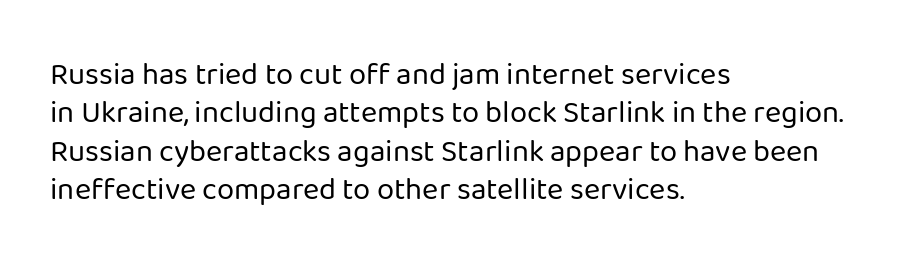
The image shows 31 px regular-weight sans-serif type, upright; set left-aligned, line spacing 1.24x, normal letter spacing, not underlined; low stroke contrast and a medium x-height.
